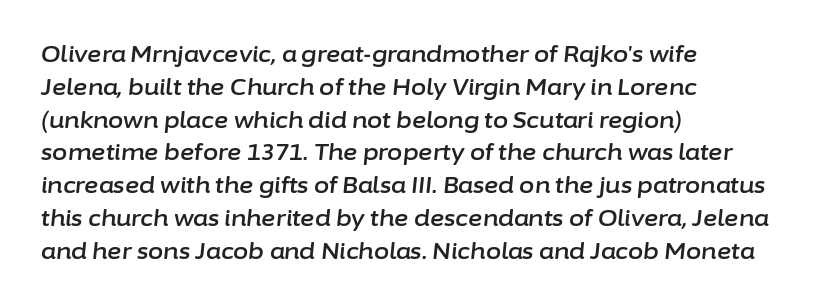
Q: Is the text italic (slanted)? A: Yes, it leans right by about 6 degrees.
Q: Is the text underlined? A: No.
Q: How is the paragraph aligned? A: Left-aligned.
Q: Is the spacing between letters normal or unusually wide? A: Normal.
Q: Is the spacing between lines tight, normal or loose? A: Normal.
